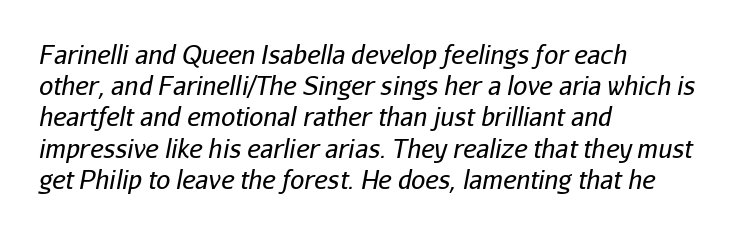
The image shows 25 px text type, italic (leaning right); set left-aligned, normal line spacing (1.25x), normal letter spacing, not underlined.
